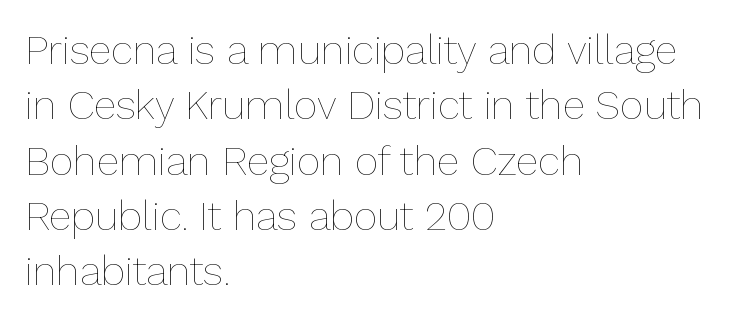
Q: Is the text bold? A: No.
Q: Is the text italic (slanted)? A: No, it is upright.
Q: Is the text underlined? A: No.
Q: How is the paragraph aligned? A: Left-aligned.
Q: Is the spacing between letters normal or unusually wide? A: Normal.
Q: Is the spacing between lines tight, normal or loose? A: Normal.
Q: Width (condensed, normal, or wide)? A: Normal.
Q: Stroke contrast? A: Low.
Q: x-height? A: Medium.
Q: Monospaced? A: No.
